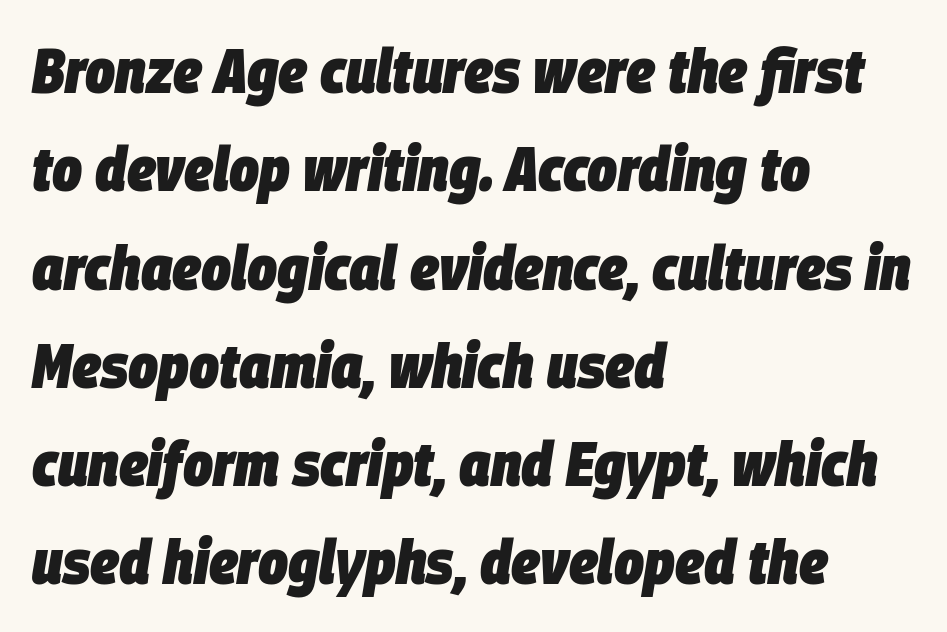
Q: Is the text bold? A: Yes.
Q: Is the text italic (slanted)? A: Yes, it leans right by about 9 degrees.
Q: Is the text underlined? A: No.
Q: How is the paragraph aligned? A: Left-aligned.
Q: Is the spacing between letters normal or unusually wide? A: Normal.
Q: Is the spacing between lines tight, normal or loose? A: Normal.
Q: Width (condensed, normal, or wide)? A: Condensed.
Q: Stroke contrast? A: Low.
Q: x-height? A: Large.
Q: Monospaced? A: No.
